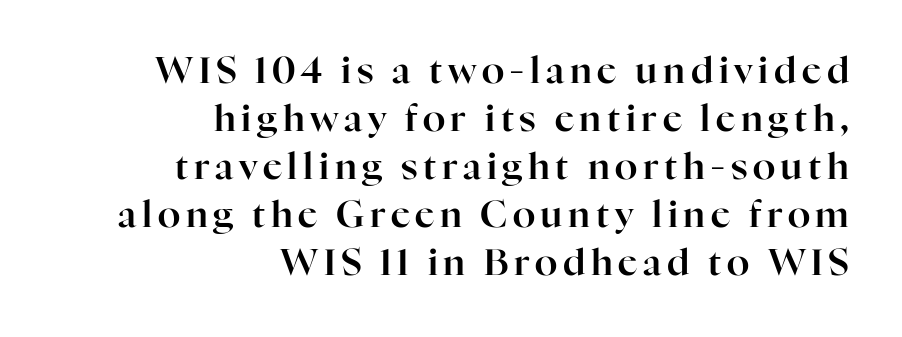
The image shows 37 px serif type, upright; set right-aligned, normal line spacing (1.3x), not underlined; high stroke contrast and a medium x-height.
